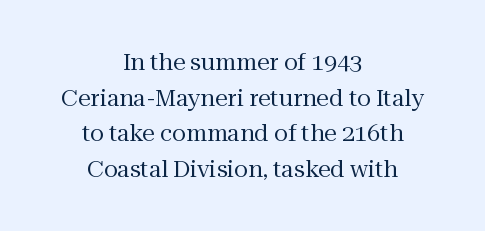
The image shows 23 px text type, upright; set centered, normal line spacing (1.55x), normal letter spacing, not underlined.
